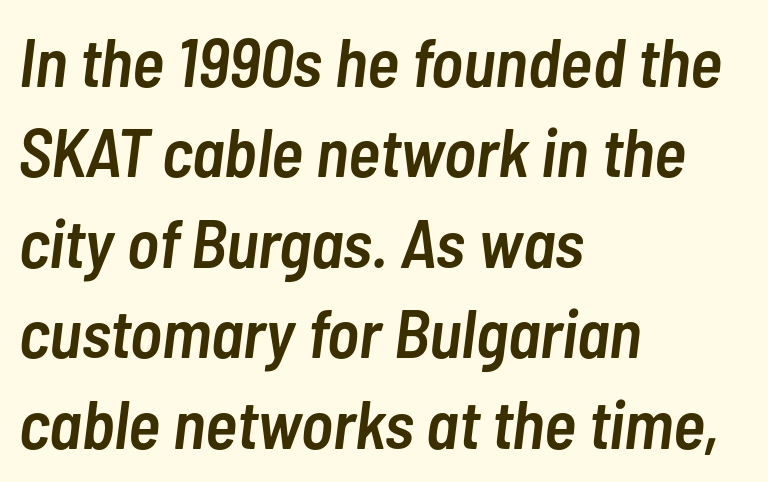
The font is running at a semibold setting, under full bold. A clean baseline with only descenders dipping below it. Regarding leading, the lines here are spaced in the standard way. An italicized treatment has been applied to the whole sample. The rendering anchors every line to the left-hand side.
